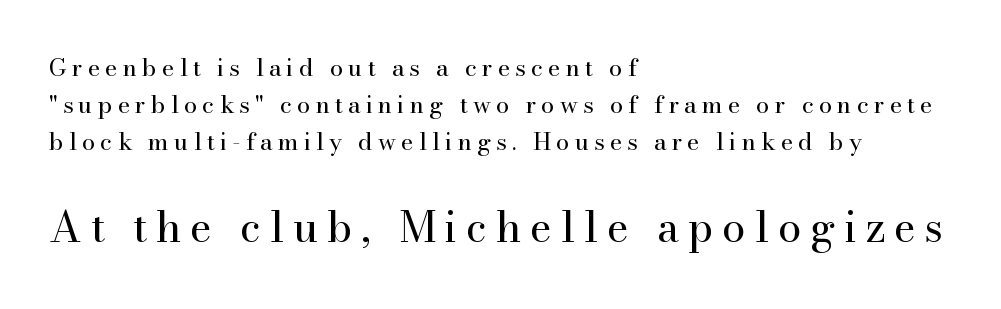
Where is the straight margin? On the left. Words float on clear page, feet unadorned. The rendering uses natural spacing where letterforms have individual widths. Caption: face not bold, strokes unweighted. Evenly set lines give the paragraph a standard silhouette.
